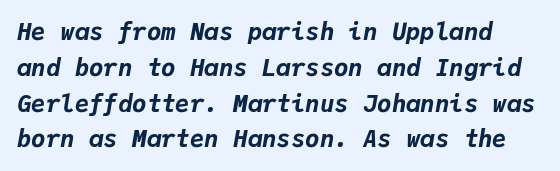
The image shows 24 px bold type, italic (leaning right); set normal line spacing (1.49x), normal letter spacing, not underlined.
